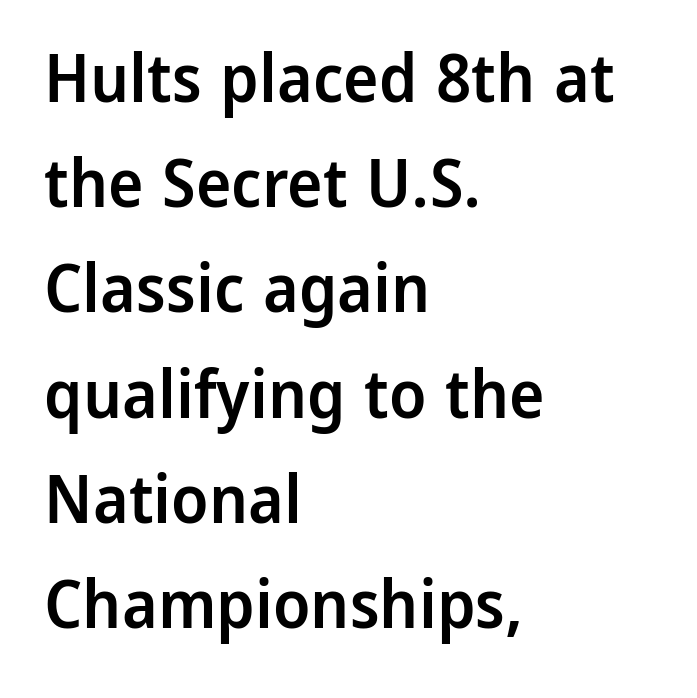
Q: Is the text bold? A: Semi-bold.
Q: Is the text italic (slanted)? A: No, it is upright.
Q: Is the typeface a serif or a sans-serif typeface? A: Sans-serif.
Q: Is the text underlined? A: No.
Q: How is the paragraph aligned? A: Left-aligned.
Q: Is the spacing between letters normal or unusually wide? A: Normal.
Q: Is the spacing between lines tight, normal or loose? A: Normal.
Q: Width (condensed, normal, or wide)? A: Normal.
Q: Stroke contrast? A: Low.
Q: x-height? A: Medium.
Q: Monospaced? A: No.
